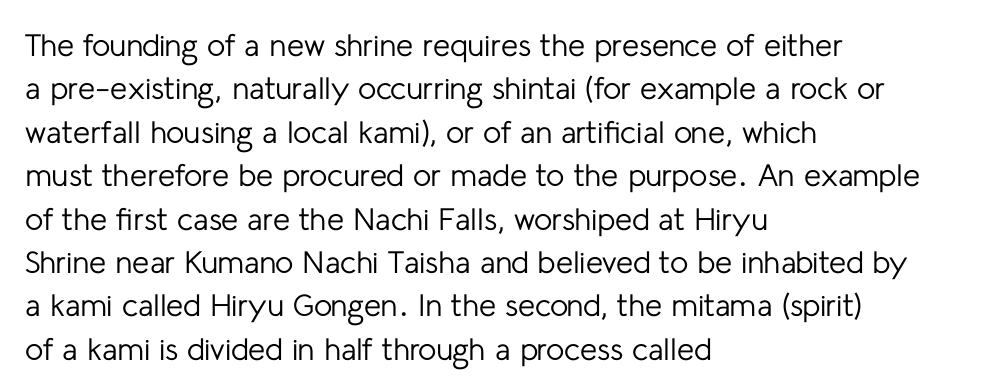
{"serif": "no", "italic": "no", "bold": "no", "weight": "regular", "width": "normal", "stroke_contrast": "low", "x_height": "medium", "monospaced": "no", "underline": "no", "align": "left", "line_spacing": "normal", "line_spacing_ratio": 1.4, "letter_spacing": "normal", "letter_spacing_em": 0.0, "glyph_px": 31}
